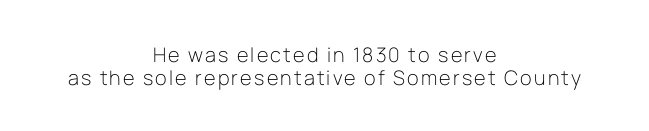
The image shows 20 px text type, upright; set centered, tight line spacing (1.13x), not underlined.
